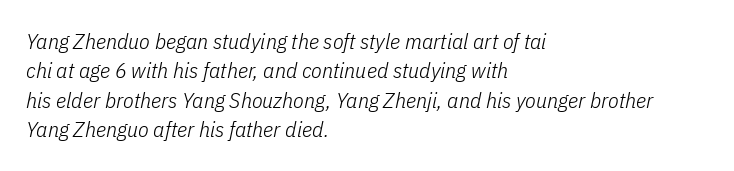
Does extra space separate the letters? No, they use regular spacing. The words here are not underlined. The specimen reads as italic at a glance. The weight would be labelled regular, book, light, or lighter still.
